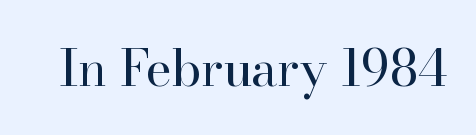
Underlining? Definitely not there. Letters have the restrained weight of plain body copy at most. Does extra space separate the letters? No, they use regular spacing. It's the straight-up-and-down kind of type. Do the characters align in a grid? No, the font is proportional.
